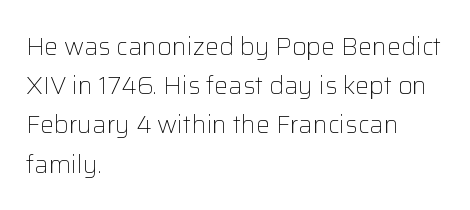
Is this a heavy cut? Hardly; it is regular or lighter. In CSS terms this would be text-align: left. Words appear dense and cohesive because spacing is normal. The gap between lines stays unmarked. Reading down the column, the eye jumps a familiar distance to each next line. This is roman type, the default non-slanted kind.
